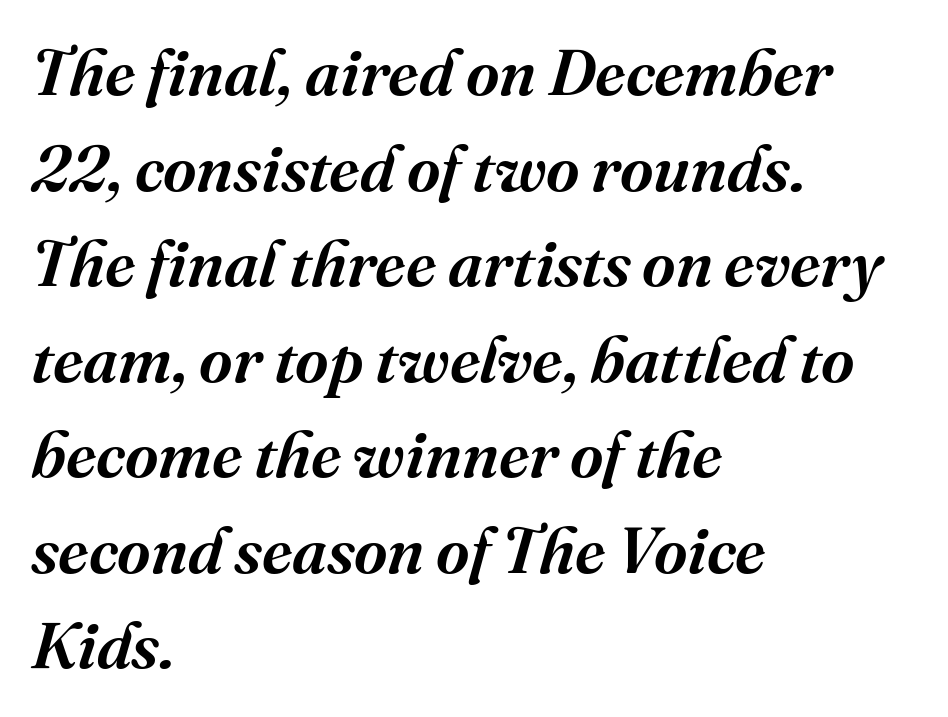
Q: Is the text italic (slanted)? A: Yes, it leans right by about 16 degrees.
Q: Is the typeface a serif or a sans-serif typeface? A: Serif.
Q: Is the text underlined? A: No.
Q: How is the paragraph aligned? A: Left-aligned.
Q: Is the spacing between letters normal or unusually wide? A: Normal.
Q: Is the spacing between lines tight, normal or loose? A: Normal.
Q: Width (condensed, normal, or wide)? A: Normal.
Q: Stroke contrast? A: Medium.
Q: x-height? A: Medium.
Q: Monospaced? A: No.
